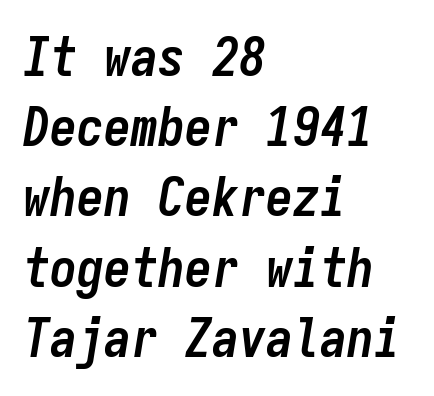
Q: Is the text bold? A: Yes.
Q: Is the text italic (slanted)? A: Yes, it leans right by about 9 degrees.
Q: Is the text underlined? A: No.
Q: How is the paragraph aligned? A: Left-aligned.
Q: Is the spacing between letters normal or unusually wide? A: Normal.
Q: Is the spacing between lines tight, normal or loose? A: Normal.
Q: Width (condensed, normal, or wide)? A: Condensed.
Q: Stroke contrast? A: Low.
Q: x-height? A: Medium.
Q: Monospaced? A: Yes.
